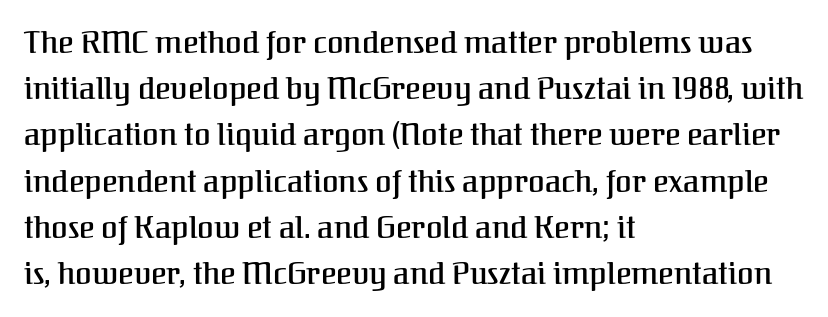
Do the characters align in a grid? No, the font is proportional. The passage shown has conventional tracking throughout. In CSS terms this would be text-align: left. A serif font was chosen for this passage.
